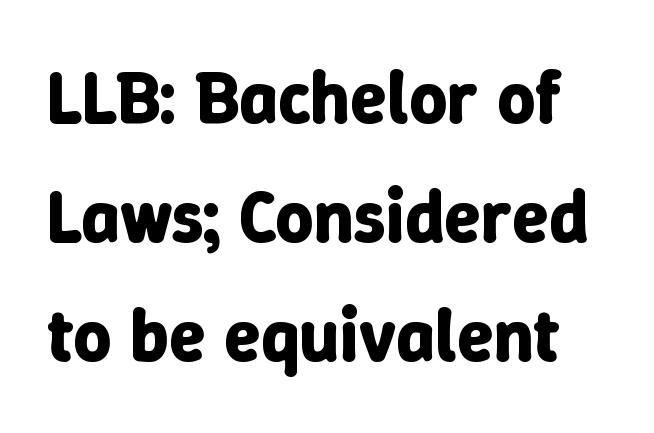
The image shows 74 px bold type, upright; set normal line spacing (1.61x), normal letter spacing, not underlined; low stroke contrast and a medium x-height.
